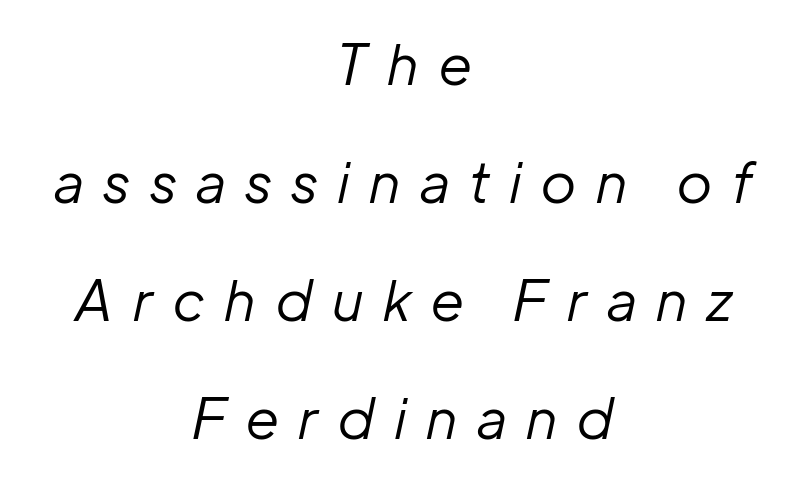
{"italic": "yes", "lean": "right", "slant_degrees": 12, "bold": "no", "weight": "regular", "width": "normal", "stroke_contrast": "low", "x_height": "medium", "monospaced": "no", "underline": "no", "align": "center", "line_spacing": "loose", "line_spacing_ratio": 2.11, "letter_spacing": "wide", "letter_spacing_em": 0.36, "glyph_px": 56}
